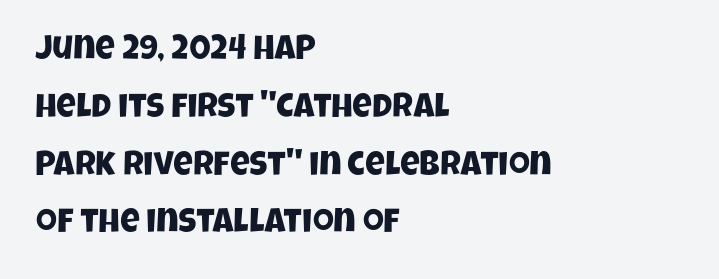
Is the block centered? No — it sits flush against the left margin. Stroke terminals: plain, sans-serif. Notice how descenders clear the ascenders below comfortably — that's standard leading. Is the letter spacing exaggerated? No — it looks like the ordinary default. Proportional: the letters do not fall into vertical columns. Honestly, there is no underline to notice here at all.
